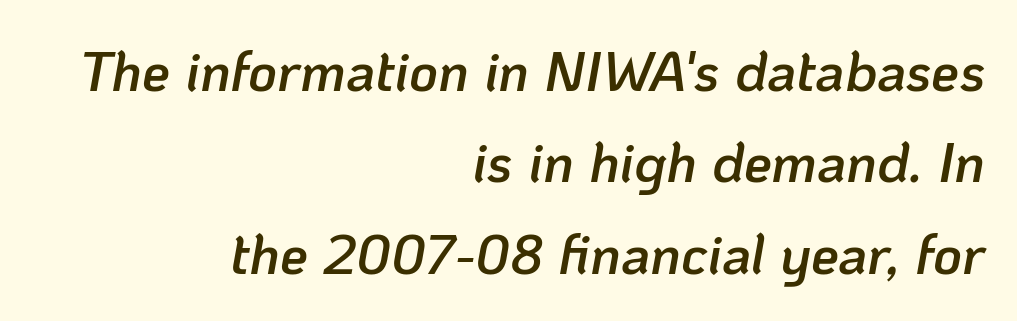
{"italic": "yes", "lean": "right", "slant_degrees": 10, "bold": "semi", "weight": "semibold", "width": "normal", "stroke_contrast": "low", "x_height": "medium", "monospaced": "no", "underline": "no", "align": "right", "line_spacing": "normal", "line_spacing_ratio": 1.63, "letter_spacing": "normal", "letter_spacing_em": 0.0, "glyph_px": 56}
